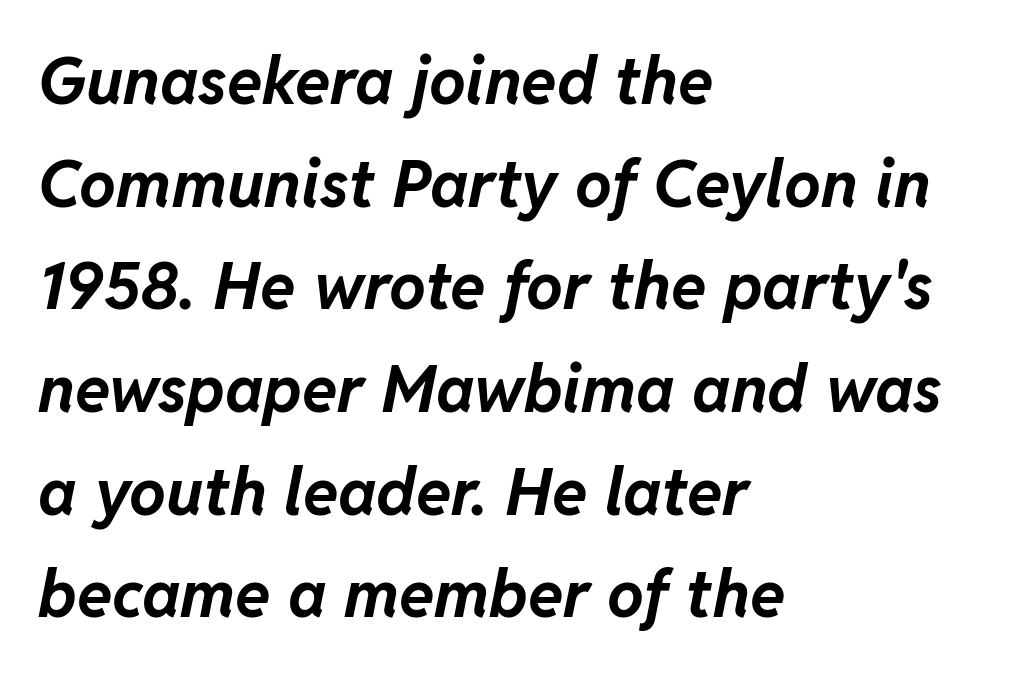
The image shows 65 px bold type, italic (leaning right); set left-aligned, normal line spacing (1.58x), normal letter spacing, not underlined; low stroke contrast and a medium x-height.
